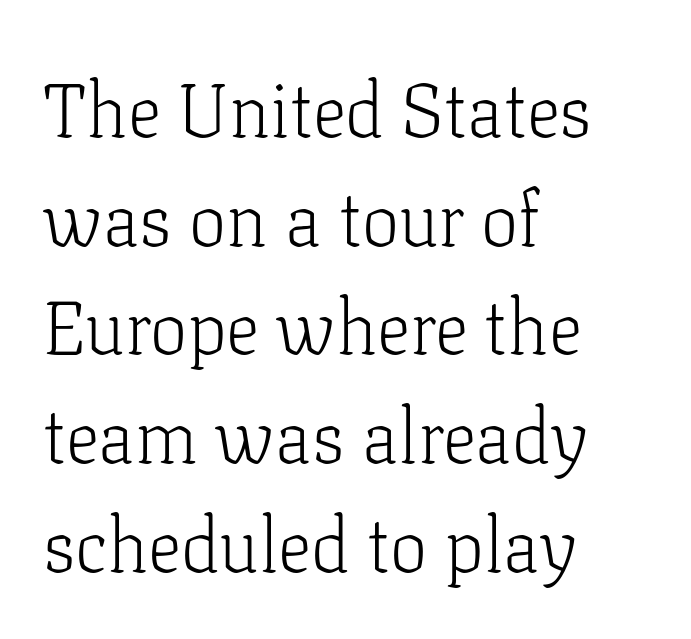
If you measured baseline to baseline, you'd find a middling distance. The letters sit at their default tracking, neither squeezed nor spread. No word sits above an underline. Horizontally, the lines are justified to the leading edge only.
